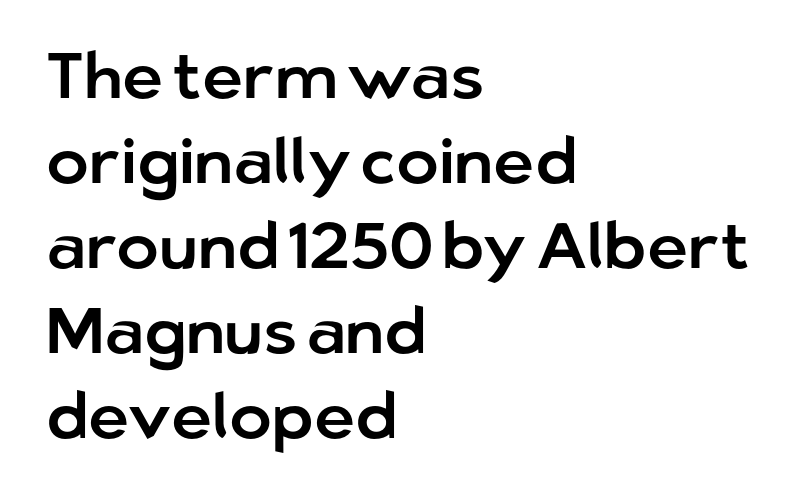
The image shows 64 px sans-serif type, upright; set left-aligned, normal line spacing (1.33x), normal letter spacing, not underlined; low stroke contrast and a medium x-height.
